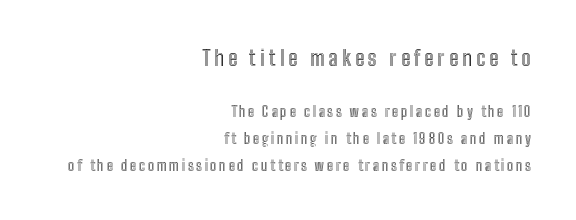
Layout note: lines flush right. Just letters on the line, the space beneath them empty. Posture: vertical. The letters in the upper block stand taller than those in the block below. The vertical gap from one line to the next is large.
